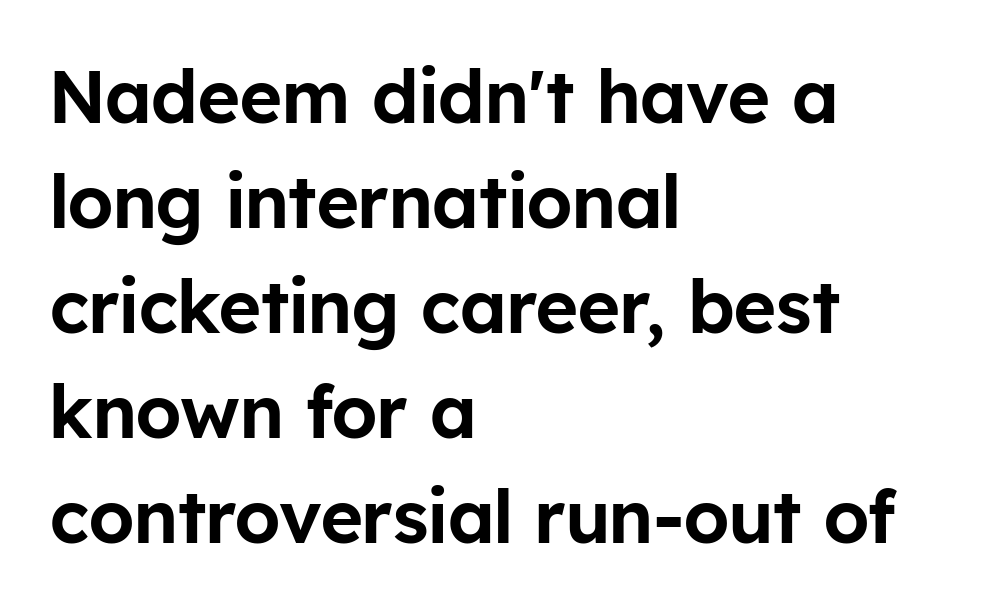
{"serif": "no", "italic": "no", "width": "normal", "stroke_contrast": "low", "x_height": "medium", "monospaced": "no", "underline": "no", "align": "left", "line_spacing": "normal", "line_spacing_ratio": 1.44, "letter_spacing": "normal", "letter_spacing_em": 0.0, "glyph_px": 73}
